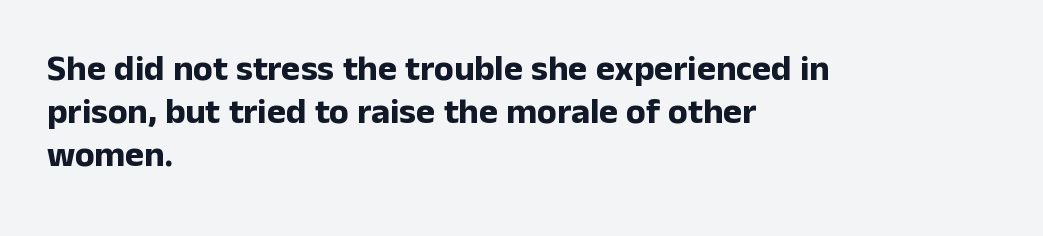
The image shows 36 px bold sans-serif type, upright; set left-aligned, line spacing 1.2x, normal letter spacing, not underlined; low stroke contrast and a medium x-height.
